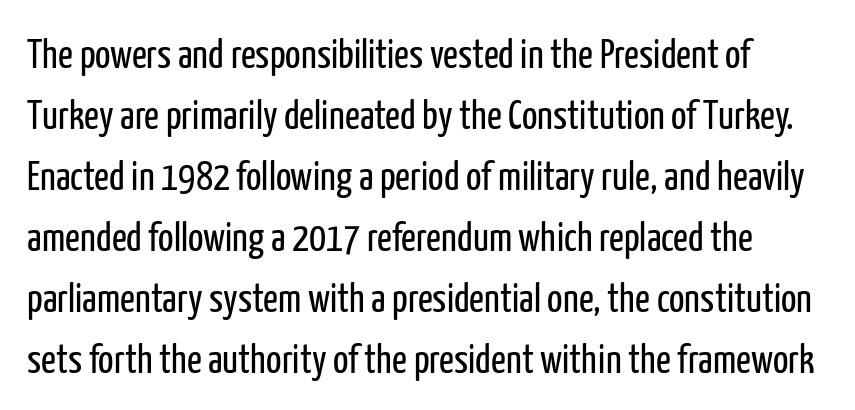
{"serif": "no", "italic": "no", "bold": "no", "weight": "regular", "width": "condensed", "stroke_contrast": "low", "x_height": "medium", "monospaced": "no", "underline": "no", "line_spacing": "normal", "line_spacing_ratio": 1.49, "letter_spacing": "normal", "letter_spacing_em": 0.0, "glyph_px": 41}
